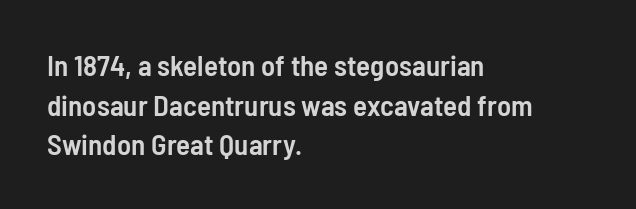
{"serif": "no", "italic": "no", "bold": "semi", "weight": "semibold", "width": "condensed", "stroke_contrast": "low", "x_height": "medium", "monospaced": "no", "underline": "no", "align": "left", "line_spacing": "normal", "line_spacing_ratio": 1.37, "letter_spacing": "normal", "letter_spacing_em": 0.0, "glyph_px": 29}
